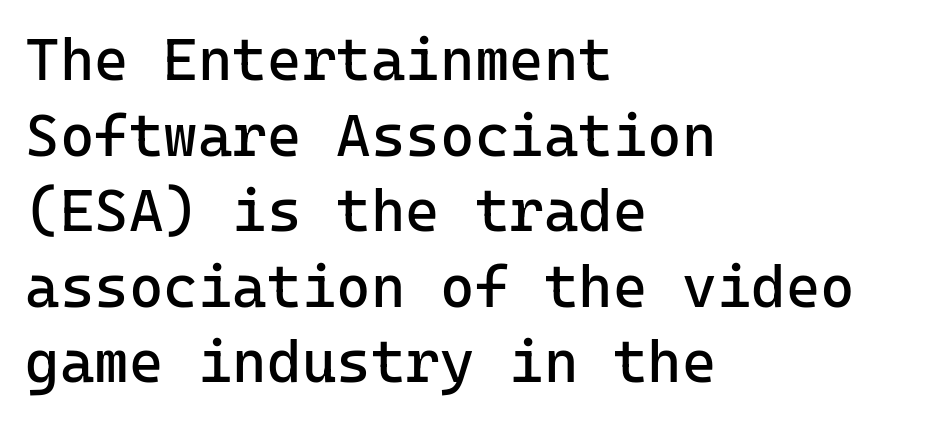
The rendering anchors every line to the left-hand side. The baseline area is clear. When letters stand straight like this, we call the style roman or upright. This sample keeps an unexceptional amount of space between lines.
